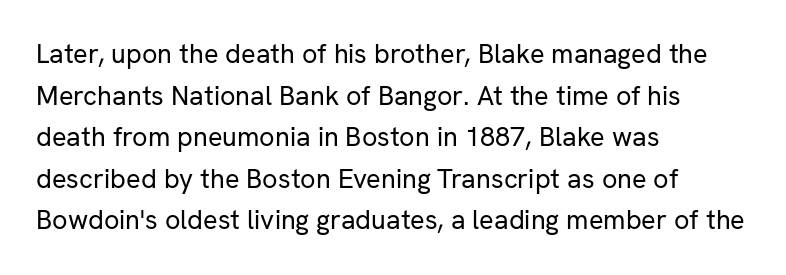
This sample uses an upright cut, with every glyph sitting square on the baseline. Lines of text with bare space underneath. The setting favours the left margin, as ordinary paragraphs usually do. Leading: standard. The typesetting does not lean heavy: it is not bold. You could call the tracking neutral — neither tight nor loose.
